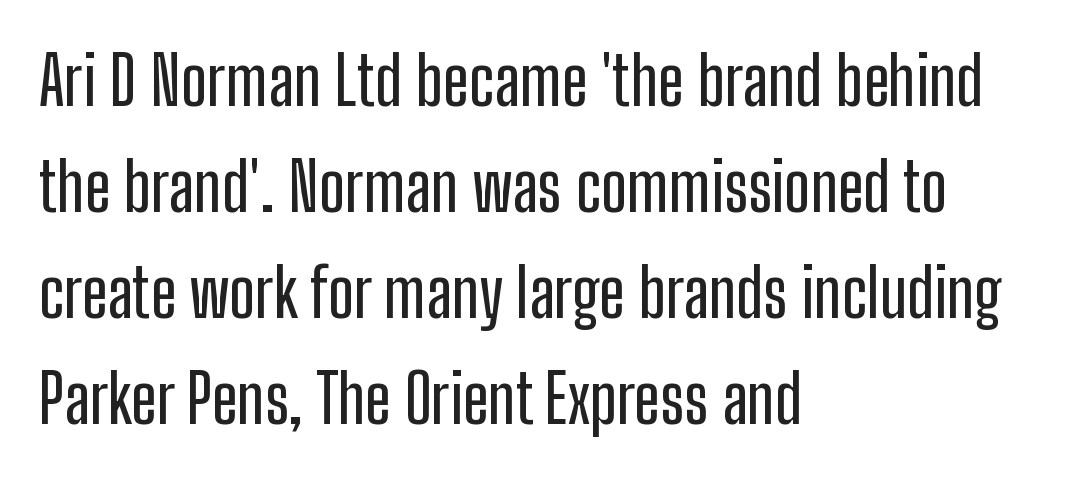
{"serif": "no", "italic": "no", "width": "condensed", "stroke_contrast": "low", "x_height": "medium", "monospaced": "no", "underline": "no", "align": "left", "line_spacing": "normal", "line_spacing_ratio": 1.56, "letter_spacing": "normal", "letter_spacing_em": 0.0, "glyph_px": 68}
